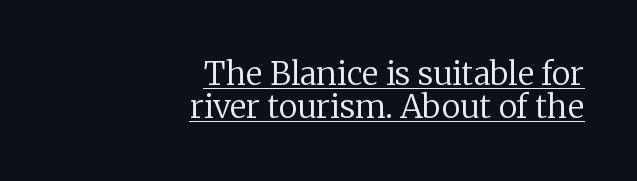
{"serif": "yes", "italic": "no", "bold": "no", "weight": "regular", "width": "normal", "stroke_contrast": "low", "x_height": "medium", "monospaced": "no", "underline": "yes", "align": "right", "line_spacing": "tight", "line_spacing_ratio": 1.04, "letter_spacing": "normal", "letter_spacing_em": 0.0, "glyph_px": 32}
